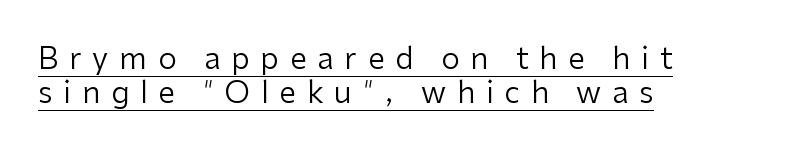
Q: Is the text bold? A: No.
Q: Is the text italic (slanted)? A: No, it is upright.
Q: Is the typeface a serif or a sans-serif typeface? A: Sans-serif.
Q: Is the text underlined? A: Yes.
Q: How is the paragraph aligned? A: Left-aligned.
Q: Is the spacing between letters normal or unusually wide? A: Unusually wide.
Q: Is the spacing between lines tight, normal or loose? A: Tight.
Q: Width (condensed, normal, or wide)? A: Normal.
Q: Stroke contrast? A: Low.
Q: x-height? A: Medium.
Q: Monospaced? A: No.
